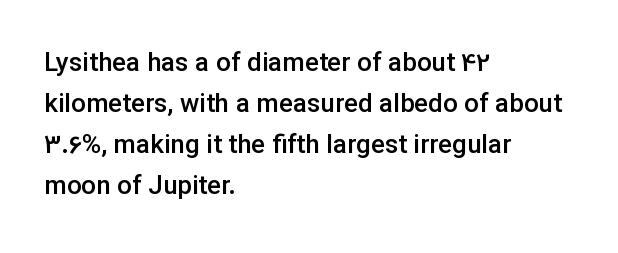
The image shows 26 px text type, upright; set left-aligned, normal line spacing (1.58x), normal letter spacing, not underlined.
